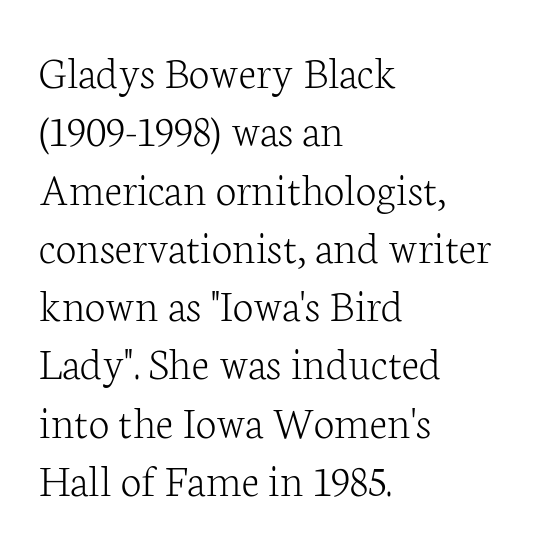
Tracking value appears to be zero — textbook default spacing. Each stroke keeps to a modest, everyday thickness or less. Spacing verdict: proportional, widths tailored to each character. Style check: upright. This sample uses a serif face.
